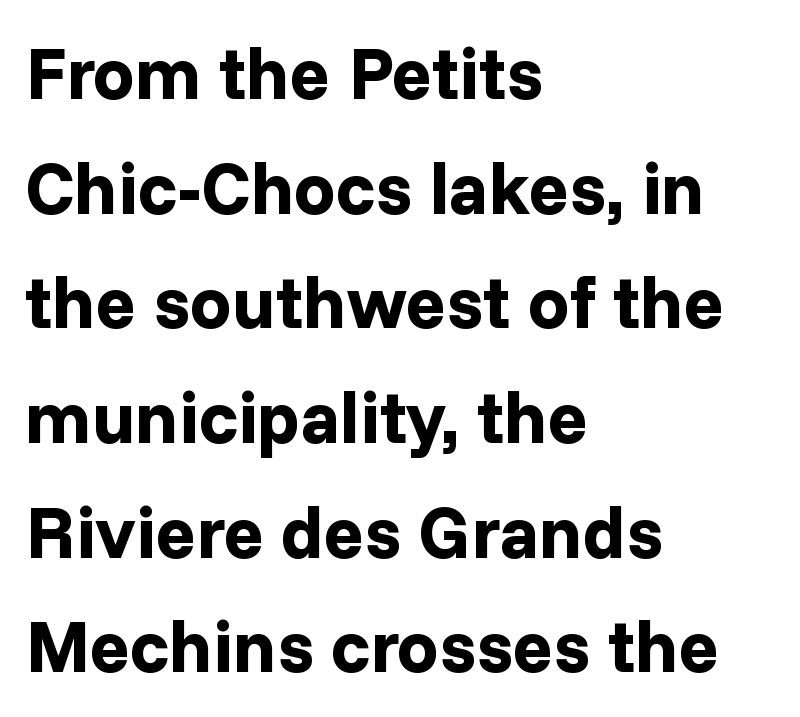
{"serif": "no", "italic": "no", "bold": "yes", "weight": "bold", "width": "normal", "stroke_contrast": "low", "x_height": "medium", "monospaced": "no", "underline": "no", "align": "left", "line_spacing": "normal", "line_spacing_ratio": 1.55, "letter_spacing": "normal", "letter_spacing_em": 0.0, "glyph_px": 74}
